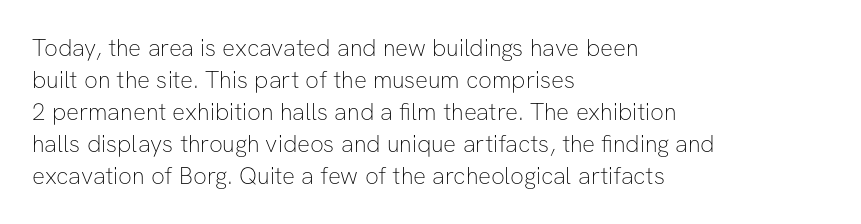
A bare baseline throughout the passage. Does the lettering tilt? It doesn't — this is upright. Leftover space on each line is placed entirely after the last word. Regarding leading, the lines here are spaced in the standard way. Inter-character spacing is left at the font's built-in metrics. Compared with a typical body face, this is equally light or lighter still.
